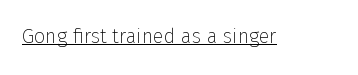
Between one letter and the next there's only the usual sliver of space. A roman cut, with each character standing at attention. The rendered words wear a rule along their underside. Heaviness? Minimal to ordinary, like unemphasized prose.
